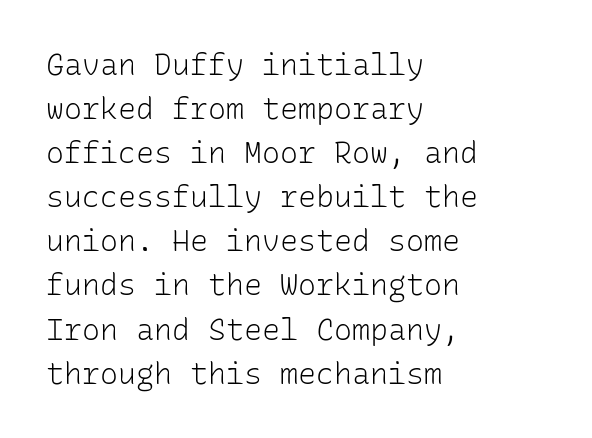
The image shows 30 px light sans-serif type, upright, monospaced; set left-aligned, normal line spacing (1.47x), normal letter spacing, not underlined; low stroke contrast and a medium x-height.
